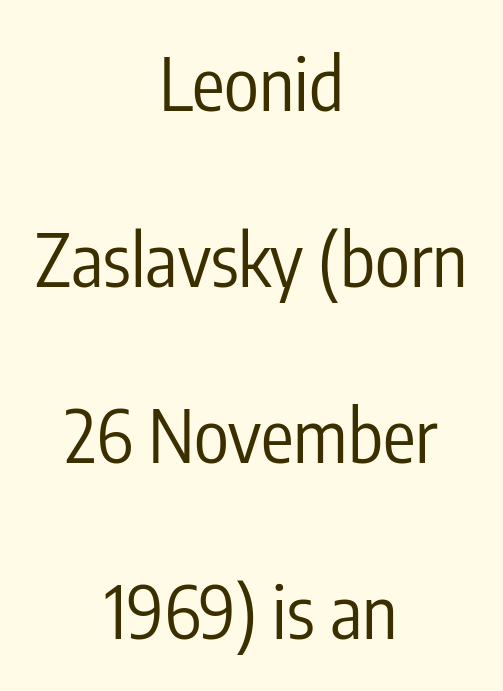
Bare-footed words on every line. Every character sits straight up, as roman type does. What kind of face is this? One without serifs — a sans. Leading: increased. Proportional: the letters do not fall into vertical columns.
